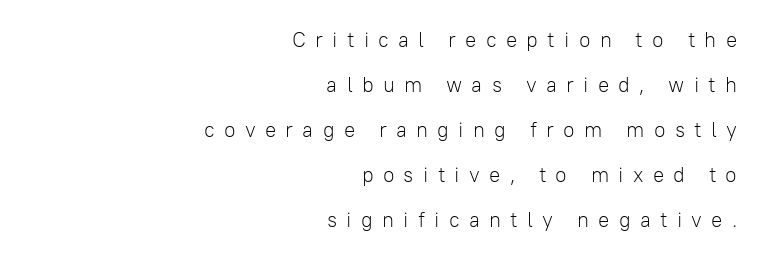
These lines were composed using upright roman letters. A bare baseline throughout the passage. The horizontal fit of the characters is loose and conspicuously gappy. Reading down the column, the eye jumps a long way to each next line. The letters look calm and open, with moderate or lighter stems. The passage is arranged like a letterhead date or caption credit — flush right.
